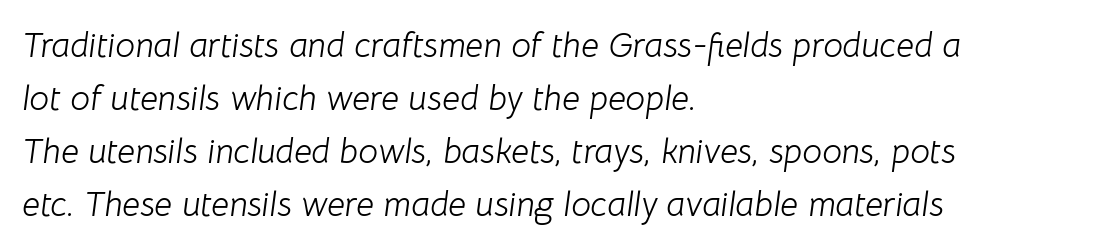
The image shows 35 px light type, italic (leaning right); set left-aligned, normal line spacing (1.51x), normal letter spacing, not underlined; low stroke contrast and a medium x-height.
